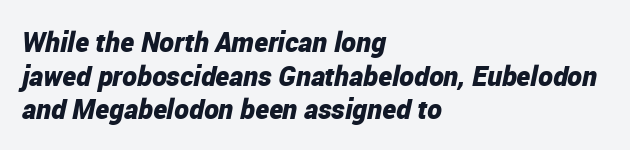
Q: Is the text bold? A: Yes.
Q: Is the text italic (slanted)? A: Yes, it leans right by about 12 degrees.
Q: Is the text underlined? A: No.
Q: How is the paragraph aligned? A: Left-aligned.
Q: Is the spacing between letters normal or unusually wide? A: Normal.
Q: Width (condensed, normal, or wide)? A: Condensed.
Q: Stroke contrast? A: Low.
Q: x-height? A: Medium.
Q: Monospaced? A: No.
